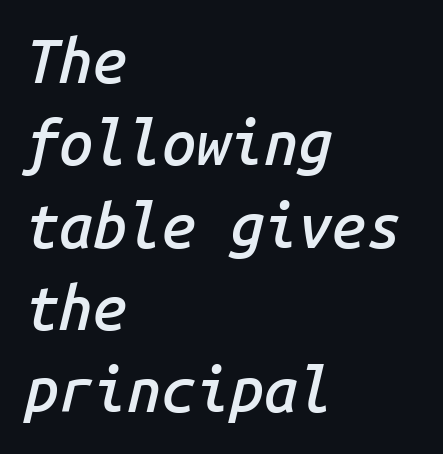
Q: Is the text bold? A: Semi-bold.
Q: Is the text italic (slanted)? A: Yes, it leans right by about 14 degrees.
Q: Is the text underlined? A: No.
Q: How is the paragraph aligned? A: Left-aligned.
Q: Is the spacing between letters normal or unusually wide? A: Normal.
Q: Is the spacing between lines tight, normal or loose? A: Normal.
Q: Width (condensed, normal, or wide)? A: Normal.
Q: Stroke contrast? A: Low.
Q: x-height? A: Medium.
Q: Monospaced? A: Yes.
